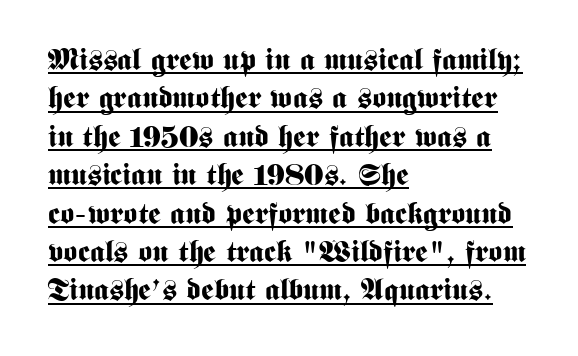
The image shows 30 px bold, condensed sans-serif type, upright; set left-aligned, normal line spacing (1.28x), normal letter spacing, underlined; medium stroke contrast and a medium x-height.
